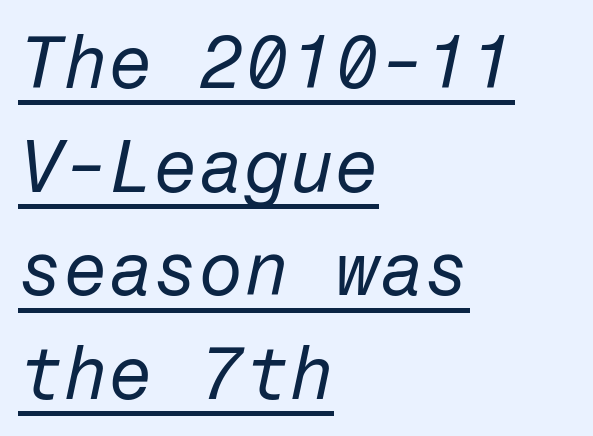
No chunkiness to these letters — they're not bold. Leading matches the norm, producing a regular column. Nothing unusual about the tracking: characters are spaced as the font intends. A typographer would call this underscored text. Yep, that's italic — everything's leaning. This rendering uses left alignment, leaving the right contour irregular.
